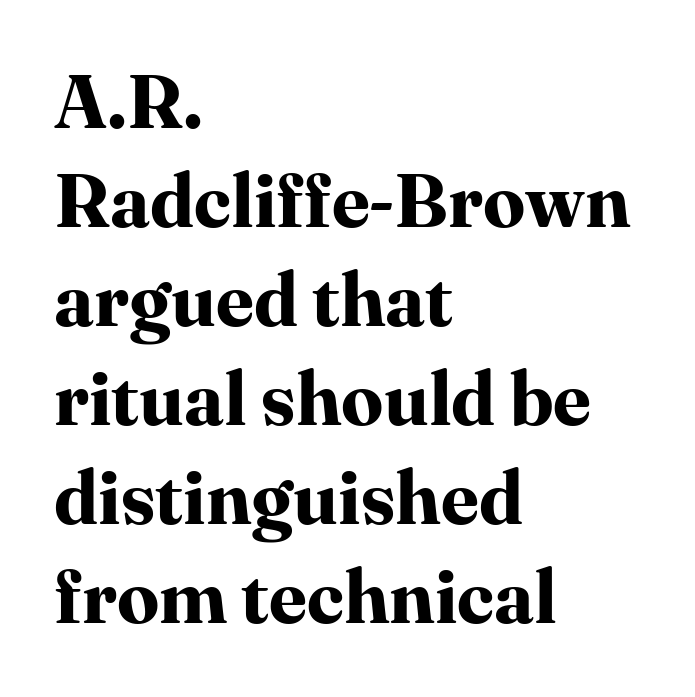
Q: Is the text bold? A: Yes.
Q: Is the text italic (slanted)? A: No, it is upright.
Q: Is the typeface a serif or a sans-serif typeface? A: Serif.
Q: Is the text underlined? A: No.
Q: How is the paragraph aligned? A: Left-aligned.
Q: Is the spacing between letters normal or unusually wide? A: Normal.
Q: Is the spacing between lines tight, normal or loose? A: Normal.
Q: Width (condensed, normal, or wide)? A: Normal.
Q: Stroke contrast? A: High.
Q: x-height? A: Medium.
Q: Monospaced? A: No.
